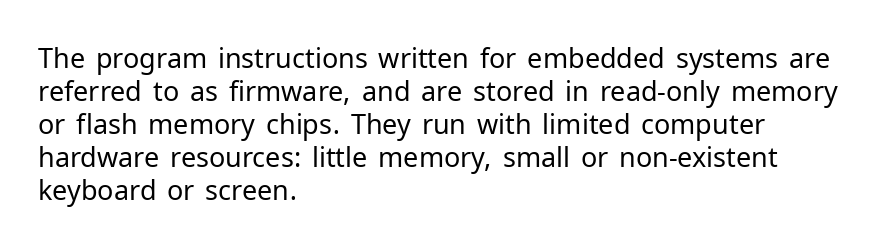
The image shows 27 px text type, upright; set left-aligned, line spacing 1.22x, normal letter spacing, not underlined.
